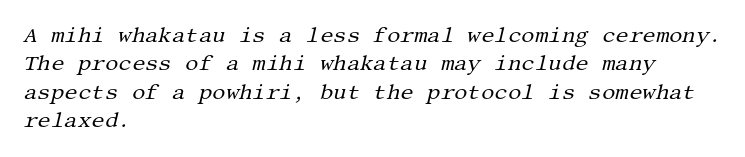
Q: Is the text bold? A: No.
Q: Is the text italic (slanted)? A: Yes, it leans right by about 13 degrees.
Q: Is the text underlined? A: No.
Q: How is the paragraph aligned? A: Left-aligned.
Q: Is the spacing between letters normal or unusually wide? A: Normal.
Q: Is the spacing between lines tight, normal or loose? A: Normal.
